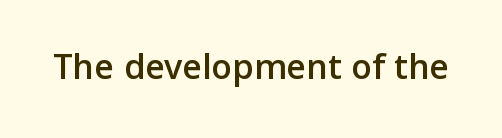
Q: Is the text italic (slanted)? A: No, it is upright.
Q: Is the typeface a serif or a sans-serif typeface? A: Sans-serif.
Q: Is the text underlined? A: No.
Q: Is the spacing between letters normal or unusually wide? A: Normal.
Q: Width (condensed, normal, or wide)? A: Normal.
Q: Stroke contrast? A: Low.
Q: x-height? A: Medium.
Q: Monospaced? A: No.
